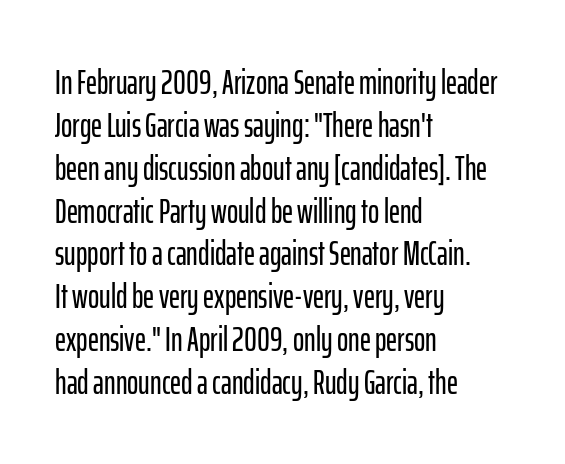
Q: Is the text italic (slanted)? A: No, it is upright.
Q: Is the typeface a serif or a sans-serif typeface? A: Sans-serif.
Q: Is the text underlined? A: No.
Q: How is the paragraph aligned? A: Left-aligned.
Q: Is the spacing between letters normal or unusually wide? A: Normal.
Q: Is the spacing between lines tight, normal or loose? A: Normal.
Q: Width (condensed, normal, or wide)? A: Condensed.
Q: Stroke contrast? A: Low.
Q: x-height? A: Medium.
Q: Monospaced? A: No.
